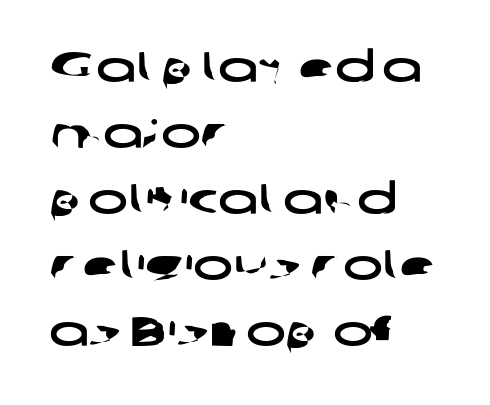
Q: Is the typeface a serif or a sans-serif typeface? A: Sans-serif.
Q: Is the text underlined? A: No.
Q: How is the paragraph aligned? A: Left-aligned.
Q: Is the spacing between letters normal or unusually wide? A: Normal.
Q: Is the spacing between lines tight, normal or loose? A: Normal.
Q: Width (condensed, normal, or wide)? A: Wide.
Q: Stroke contrast? A: Low.
Q: x-height? A: Medium.
Q: Monospaced? A: No.
